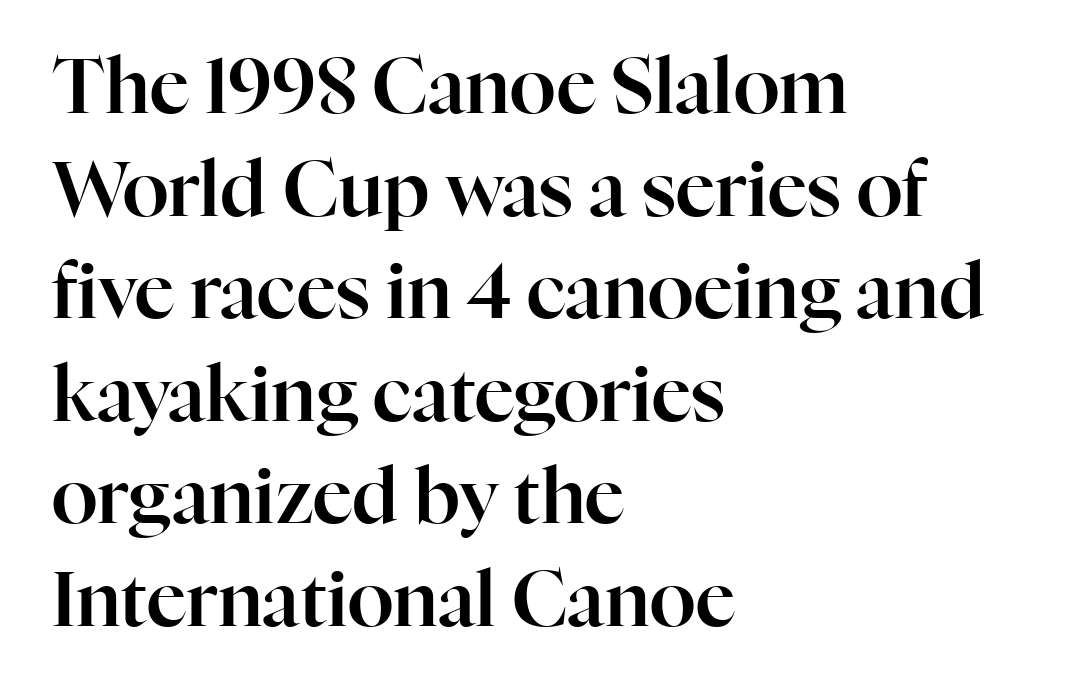
Q: Is the text italic (slanted)? A: No, it is upright.
Q: Is the typeface a serif or a sans-serif typeface? A: Serif.
Q: Is the text underlined? A: No.
Q: How is the paragraph aligned? A: Left-aligned.
Q: Is the spacing between letters normal or unusually wide? A: Normal.
Q: Is the spacing between lines tight, normal or loose? A: Normal.
Q: Width (condensed, normal, or wide)? A: Normal.
Q: Stroke contrast? A: High.
Q: x-height? A: Medium.
Q: Monospaced? A: No.
